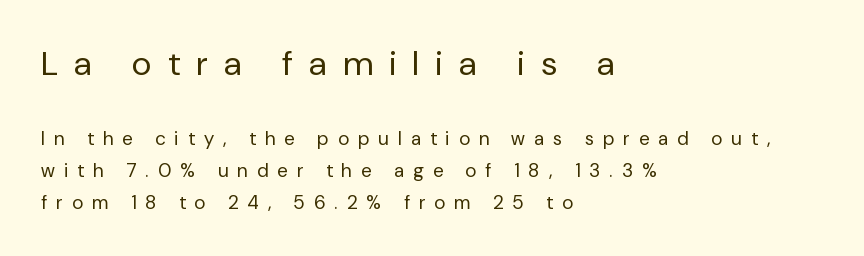
Q: Is the text bold? A: No.
Q: Is the text italic (slanted)? A: No, it is upright.
Q: Is the typeface a serif or a sans-serif typeface? A: Sans-serif.
Q: Is the text underlined? A: No.
Q: How is the paragraph aligned? A: Left-aligned.
Q: Is the spacing between letters normal or unusually wide? A: Unusually wide.
Q: Is the spacing between lines tight, normal or loose? A: Normal.
Q: Which block of text is set in a larger size, the first (top) or the second (bottom)? A: The first (top) one.
Q: Width (condensed, normal, or wide)? A: Normal.
Q: Stroke contrast? A: Low.
Q: x-height? A: Medium.
Q: Monospaced? A: No.
